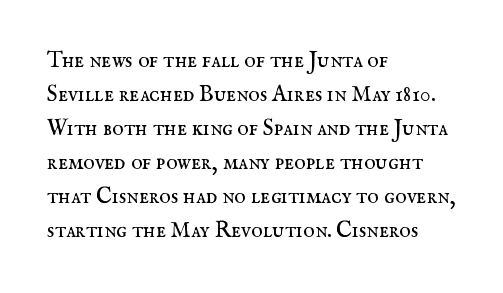
Q: Is the text bold? A: No.
Q: Is the text italic (slanted)? A: No, it is upright.
Q: Is the text underlined? A: No.
Q: How is the paragraph aligned? A: Left-aligned.
Q: Is the spacing between letters normal or unusually wide? A: Normal.
Q: Is the spacing between lines tight, normal or loose? A: Normal.
